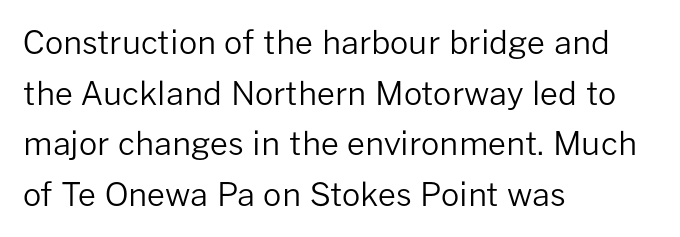
The image shows 32 px regular-weight sans-serif type, upright; set left-aligned, normal line spacing (1.58x), normal letter spacing, not underlined; low stroke contrast and a medium x-height.
